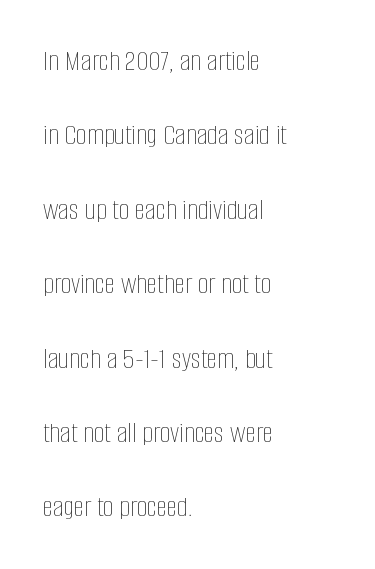
The image shows 30 px thin, condensed type, upright; set left-aligned, loose line spacing (2.48x), normal letter spacing, not underlined; low stroke contrast and a large x-height.
